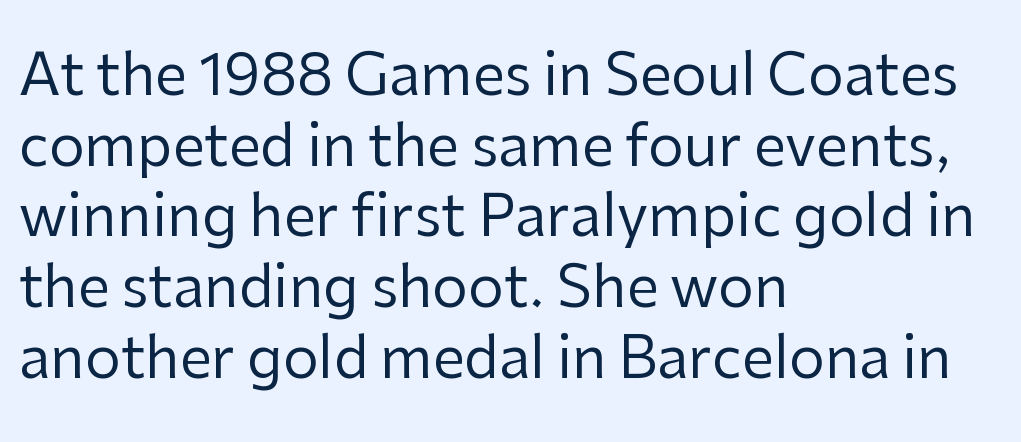
{"serif": "no", "italic": "no", "bold": "no", "weight": "regular", "width": "normal", "stroke_contrast": "low", "x_height": "medium", "monospaced": "no", "underline": "no", "align": "left", "line_spacing_ratio": 1.24, "letter_spacing": "normal", "letter_spacing_em": 0.0, "glyph_px": 57}
